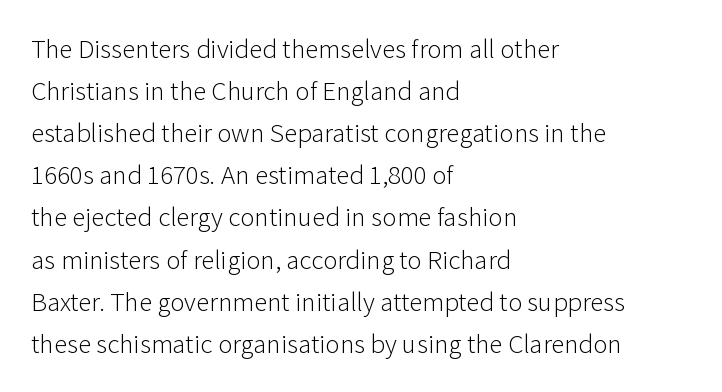
Q: Is the text bold? A: No.
Q: Is the text italic (slanted)? A: No, it is upright.
Q: Is the text underlined? A: No.
Q: How is the paragraph aligned? A: Left-aligned.
Q: Is the spacing between letters normal or unusually wide? A: Normal.
Q: Is the spacing between lines tight, normal or loose? A: Normal.
